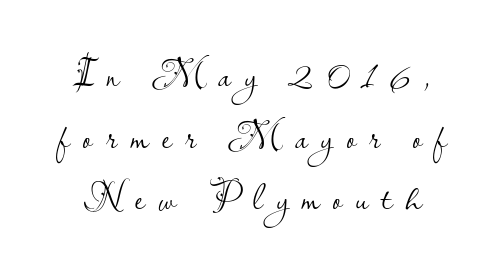
The image shows 39 px light sans-serif type; set normal line spacing (1.58x), unusually wide letter spacing (+0.34 em), not underlined; low stroke contrast and a small x-height.
